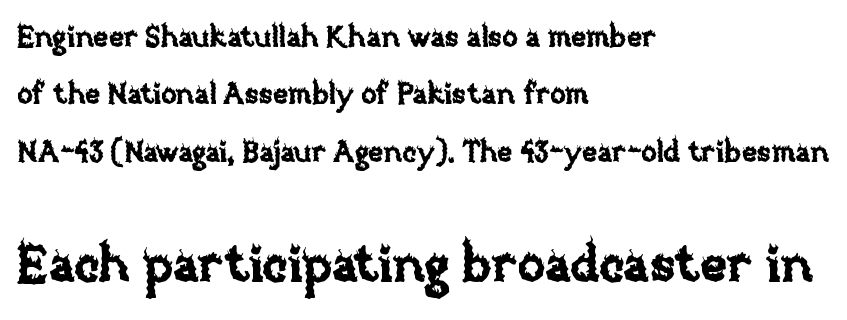
The image shows 51 px text type, upright; set left-aligned, loose line spacing (1.98x), normal letter spacing, not underlined; the second (bottom) block is 1.76x larger; low stroke contrast and a large x-height.
